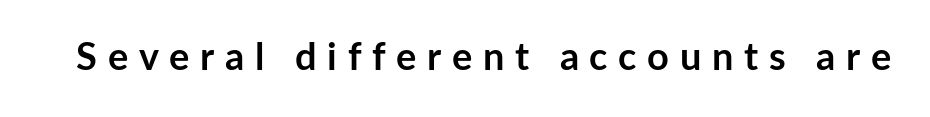
The image shows 38 px semibold sans-serif type, upright; set unusually wide letter spacing (+0.28 em), not underlined; low stroke contrast and a medium x-height.
